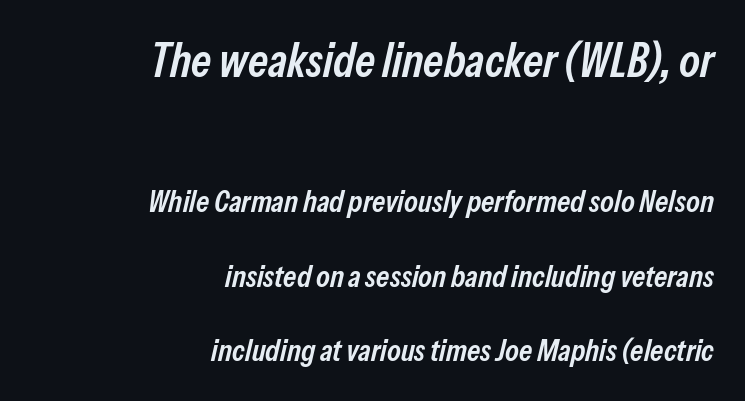
{"italic": "yes", "lean": "right", "slant_degrees": 13, "bold": "semi", "weight": "semibold", "width": "condensed", "stroke_contrast": "low", "x_height": "medium", "monospaced": "no", "underline": "no", "align": "right", "line_spacing": "loose", "line_spacing_ratio": 2.4, "letter_spacing": "normal", "letter_spacing_em": 0.0, "larger_block": "first", "size_ratio": 1.52, "glyph_px": 47}
